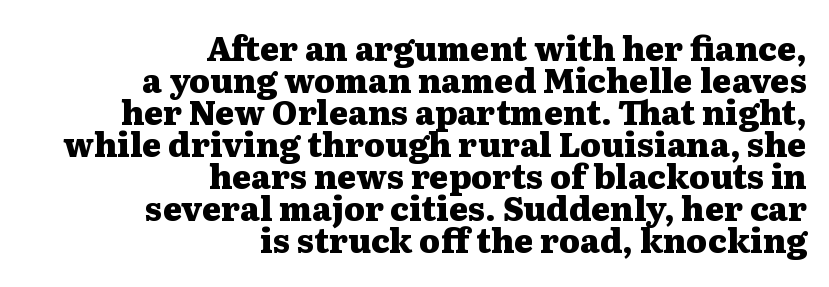
Q: Is the text bold? A: Yes.
Q: Is the text italic (slanted)? A: No, it is upright.
Q: Is the typeface a serif or a sans-serif typeface? A: Serif.
Q: Is the text underlined? A: No.
Q: How is the paragraph aligned? A: Right-aligned.
Q: Is the spacing between letters normal or unusually wide? A: Normal.
Q: Is the spacing between lines tight, normal or loose? A: Tight.
Q: Width (condensed, normal, or wide)? A: Wide.
Q: Stroke contrast? A: Medium.
Q: x-height? A: Medium.
Q: Monospaced? A: No.
